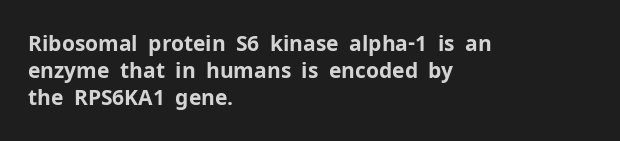
The image shows 21 px bold type, upright; set left-aligned, normal line spacing (1.29x), normal letter spacing, not underlined.
